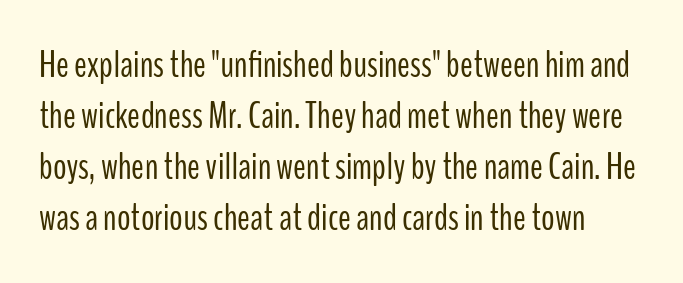
{"serif": "no", "italic": "no", "bold": "no", "weight": "light", "width": "condensed", "stroke_contrast": "low", "x_height": "medium", "monospaced": "no", "underline": "no", "line_spacing": "normal", "line_spacing_ratio": 1.34, "letter_spacing": "normal", "letter_spacing_em": 0.0, "glyph_px": 38}
